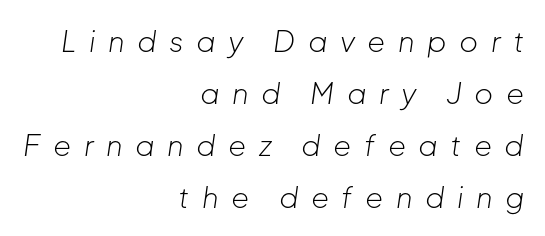
Q: Is the text bold? A: No.
Q: Is the text italic (slanted)? A: Yes, it leans right by about 8 degrees.
Q: Is the text underlined? A: No.
Q: How is the paragraph aligned? A: Right-aligned.
Q: Is the spacing between letters normal or unusually wide? A: Unusually wide.
Q: Width (condensed, normal, or wide)? A: Normal.
Q: Stroke contrast? A: Low.
Q: x-height? A: Medium.
Q: Monospaced? A: No.
